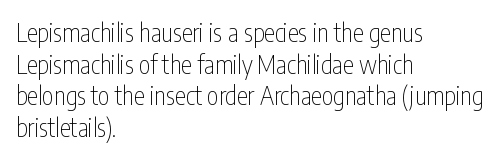
{"italic": "no", "bold": "no", "underline": "no", "align": "left", "line_spacing": "normal", "line_spacing_ratio": 1.27, "letter_spacing": "normal", "letter_spacing_em": 0.0, "glyph_px": 25}
